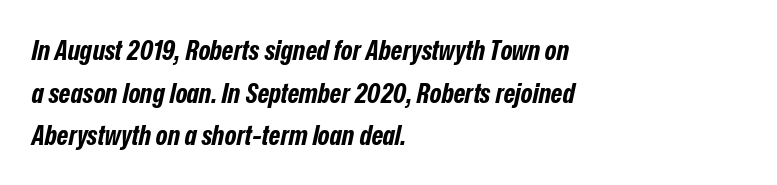
{"italic": "yes", "lean": "right", "slant_degrees": 12, "bold": "yes", "weight": "bold", "width": "condensed", "stroke_contrast": "low", "x_height": "medium", "monospaced": "no", "underline": "no", "align": "left", "line_spacing": "normal", "line_spacing_ratio": 1.52, "letter_spacing": "normal", "letter_spacing_em": 0.0, "glyph_px": 28}
